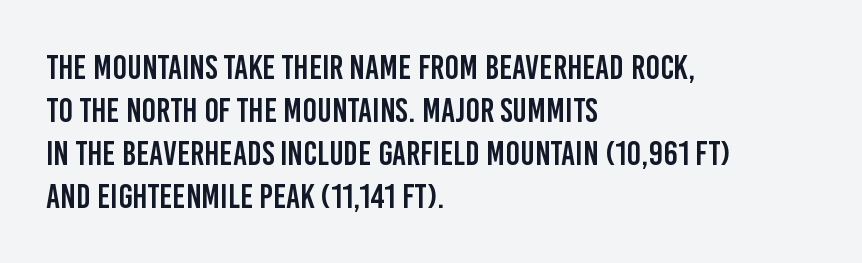
Q: Is the text italic (slanted)? A: No, it is upright.
Q: Is the typeface a serif or a sans-serif typeface? A: Sans-serif.
Q: Is the text underlined? A: No.
Q: How is the paragraph aligned? A: Left-aligned.
Q: Is the spacing between letters normal or unusually wide? A: Normal.
Q: Is the spacing between lines tight, normal or loose? A: Normal.
Q: Width (condensed, normal, or wide)? A: Condensed.
Q: Stroke contrast? A: Low.
Q: x-height? A: Large.
Q: Monospaced? A: No.
